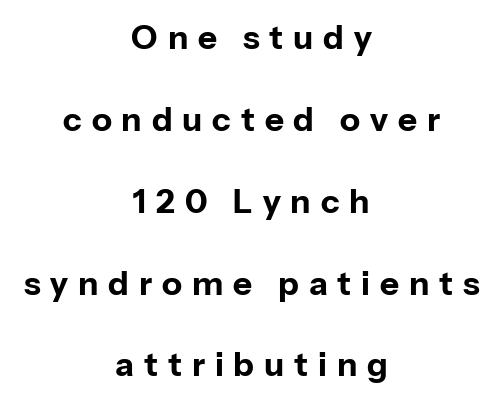
Students, this is bold: see how much ink each stroke carries. Horizontally, the lines are justified to the midpoint only. Display-style spreading of the glyphs; the letterfit is very open. What's the leading like? Stretched, with rows far apart. Here the designer chose a conventional face with non-uniform glyph widths.
